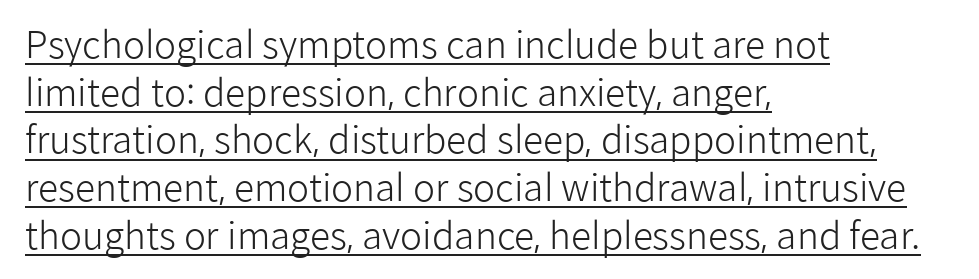
Emphasis is given by a line drawn under the lettering. Nothing sits at the stroke ends, so this counts as sans-serif. Leading: standard. The lettering holds an erect, upright posture throughout.
